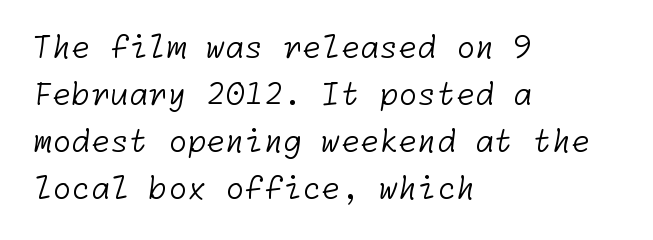
The image shows 31 px light sans-serif type; set left-aligned, normal line spacing (1.52x), normal letter spacing, not underlined; low stroke contrast and a medium x-height.
